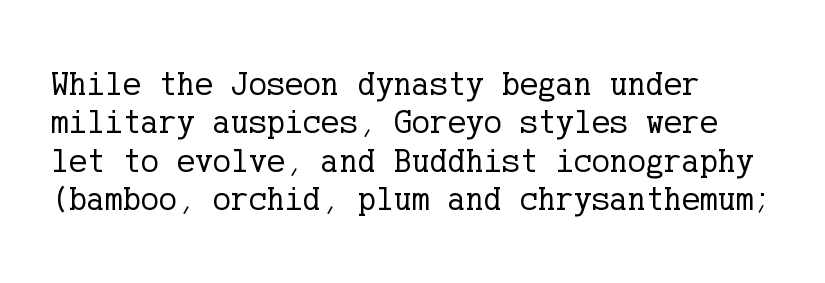
The paragraph has a hard left edge and a soft right edge. Nothing unusual about the tracking: characters are spaced as the font intends. No letter is thick-stroked: the sample isn't bold. To sum up the face: it has serifs. Quick note: not italic, upright.
